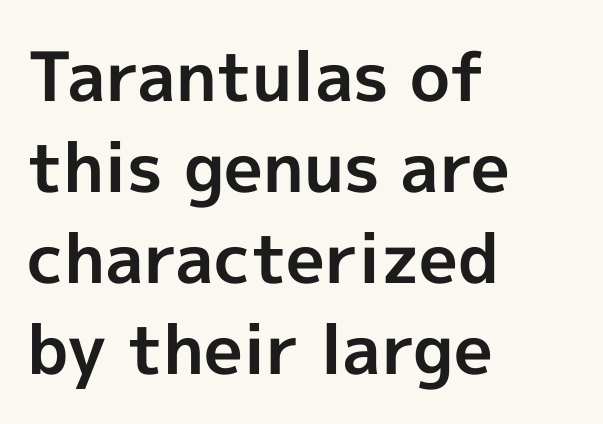
Q: Is the text bold? A: Yes.
Q: Is the text italic (slanted)? A: No, it is upright.
Q: Is the typeface a serif or a sans-serif typeface? A: Sans-serif.
Q: Is the text underlined? A: No.
Q: How is the paragraph aligned? A: Left-aligned.
Q: Is the spacing between letters normal or unusually wide? A: Normal.
Q: Is the spacing between lines tight, normal or loose? A: Normal.
Q: Width (condensed, normal, or wide)? A: Normal.
Q: x-height? A: Medium.
Q: Monospaced? A: No.
